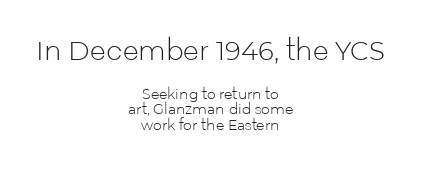
The image shows 26 px text type, upright; set centered, tight line spacing (1.11x), normal letter spacing, not underlined; the first (top) block is 1.86x larger.
